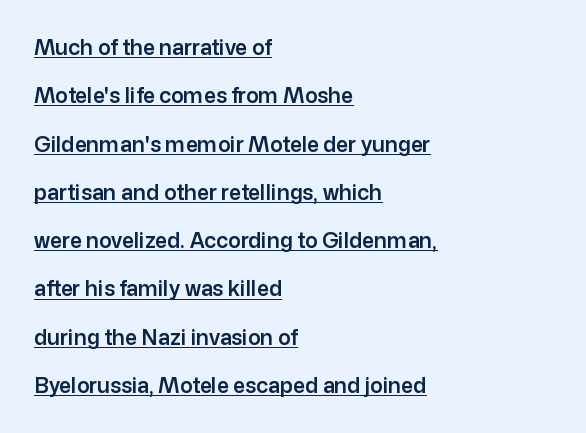
The passage is arranged the way most books set body copy — flush left. Tall strokes in this sample are plumb rather than angled. This sample trades compactness for vertical openness between lines. The face used here is rendered with its standard letterfit. This sample carries an underscore along the baseline area.
